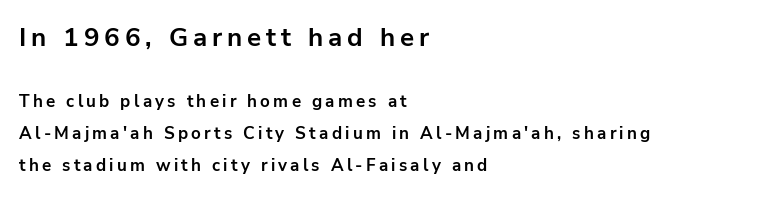
The image shows 26 px bold type, upright; set left-aligned, line spacing 1.89x, not underlined; the first (top) block is 1.53x larger.
